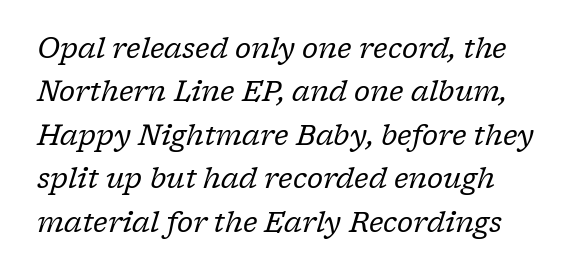
The space between consecutive lines is moderate. The strokes carry an ordinary text weight at most. Beneath every word, the page is bare. The face used here is rendered with its standard letterfit.
